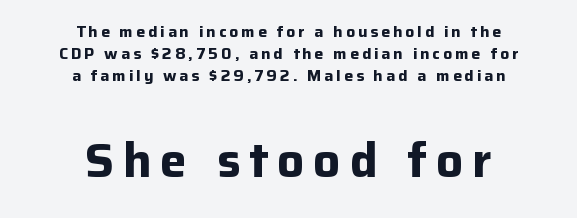
The image shows 48 px bold sans-serif type, upright; set centered, normal line spacing (1.37x), not underlined; the second (bottom) block is 3.0x larger; low stroke contrast and a medium x-height.
